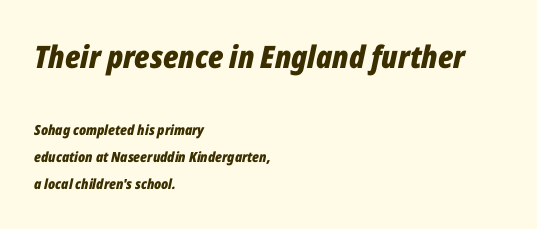
{"italic": "yes", "lean": "right", "slant_degrees": 12, "bold": "yes", "weight": "bold", "width": "condensed", "stroke_contrast": "low", "x_height": "medium", "monospaced": "no", "underline": "no", "align": "left", "line_spacing": "loose", "line_spacing_ratio": 1.96, "letter_spacing": "normal", "letter_spacing_em": 0.0, "larger_block": "first", "size_ratio": 2.21, "glyph_px": 31}
